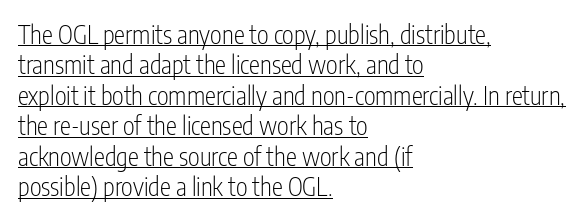
The image shows 25 px text type, upright; set left-aligned, line spacing 1.22x, normal letter spacing, underlined.
